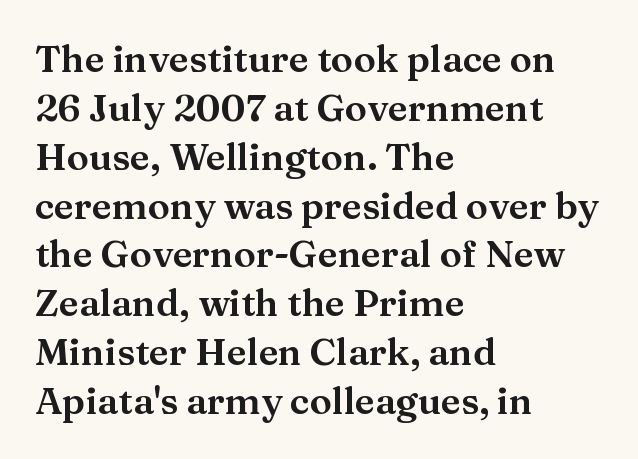
The image shows 37 px wide serif type, upright; set left-aligned, normal line spacing (1.32x), normal letter spacing, not underlined; medium stroke contrast and a medium x-height.
